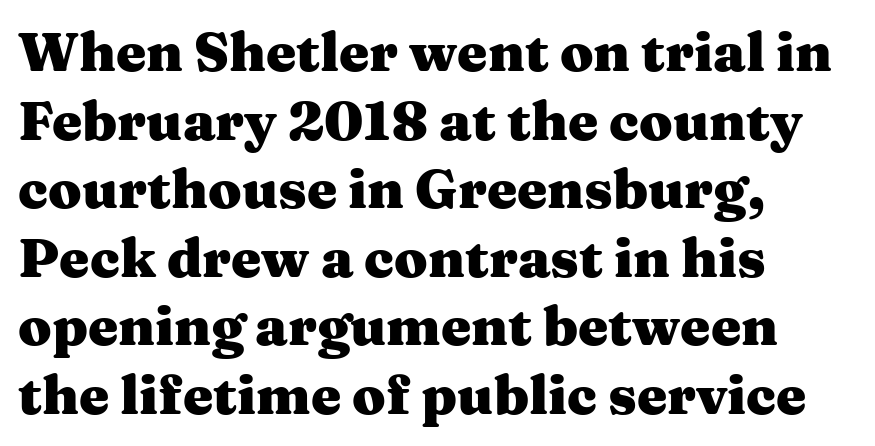
The image shows 54 px heavy, wide serif type, upright; set left-aligned, normal line spacing (1.27x), normal letter spacing, not underlined; medium stroke contrast and a medium x-height.
